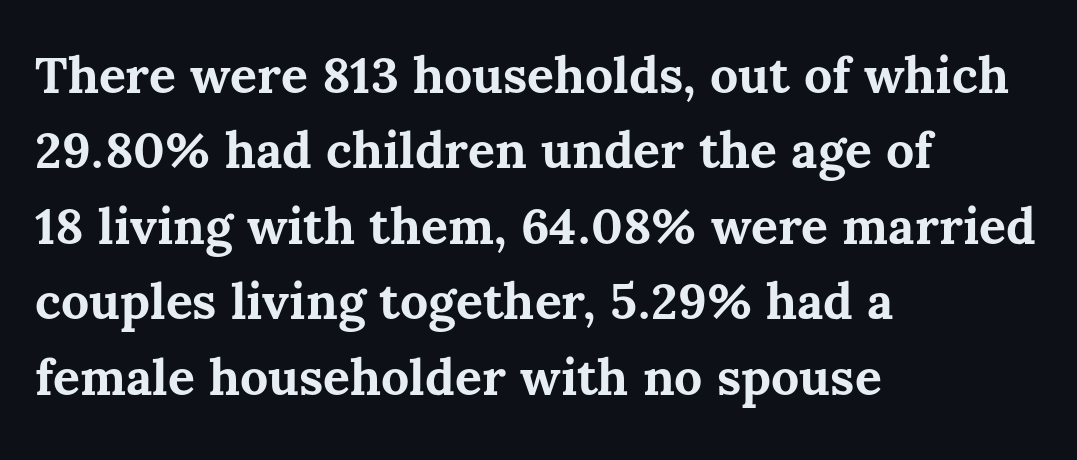
Q: Is the text bold? A: Yes.
Q: Is the text italic (slanted)? A: No, it is upright.
Q: Is the text underlined? A: No.
Q: How is the paragraph aligned? A: Left-aligned.
Q: Is the spacing between letters normal or unusually wide? A: Normal.
Q: Is the spacing between lines tight, normal or loose? A: Normal.
Q: Width (condensed, normal, or wide)? A: Normal.
Q: Stroke contrast? A: Medium.
Q: x-height? A: Medium.
Q: Monospaced? A: No.
